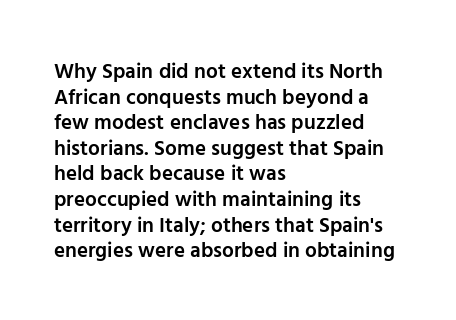
Q: Is the text bold? A: Semi-bold.
Q: Is the text italic (slanted)? A: No, it is upright.
Q: Is the text underlined? A: No.
Q: How is the paragraph aligned? A: Left-aligned.
Q: Is the spacing between letters normal or unusually wide? A: Normal.
